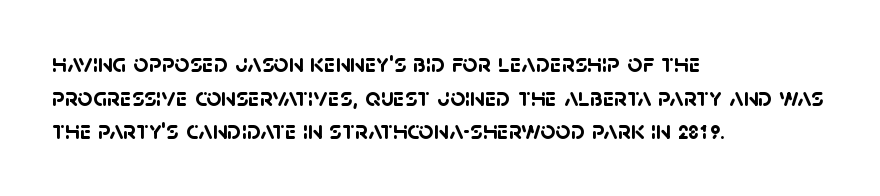
Unmarked baselines from the first word to the last. Line starts are locked; line ends wander. The characters look thick and weighty, a clear bold. Rows of type keep a routine distance in the vertical direction.
